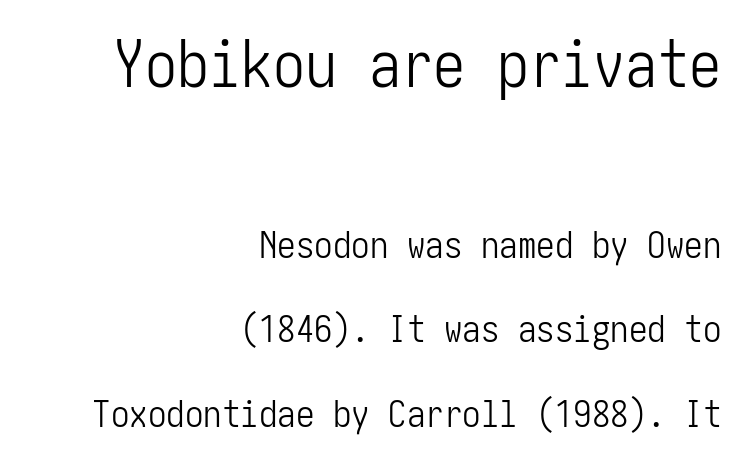
{"serif": "no", "italic": "no", "bold": "no", "weight": "light", "width": "condensed", "stroke_contrast": "low", "x_height": "medium", "underline": "no", "align": "right", "line_spacing": "loose", "line_spacing_ratio": 2.28, "letter_spacing": "normal", "letter_spacing_em": 0.0, "larger_block": "first", "size_ratio": 1.73, "glyph_px": 64}
